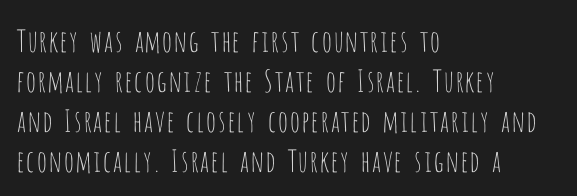
Each word holds together tightly as a unit, with standard inter-letter gaps. Vertical stems look standard width or narrower in stroke. This rendering employs a face without finishing strokes, i.e., a sans-serif. The setting favours the left margin, as ordinary paragraphs usually do. Ordinary non-slanted type is in use. Words float on clear page, feet unadorned.
